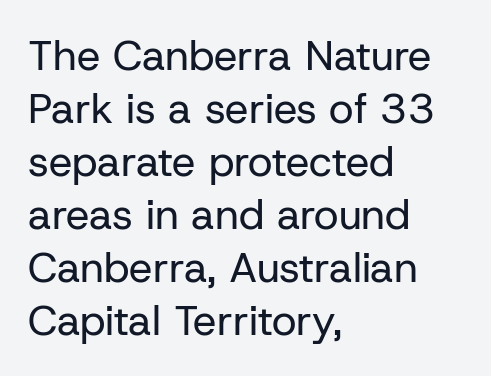
The image shows 42 px regular-weight sans-serif type, upright; set left-aligned, normal line spacing (1.26x), normal letter spacing, not underlined; low stroke contrast and a medium x-height.
